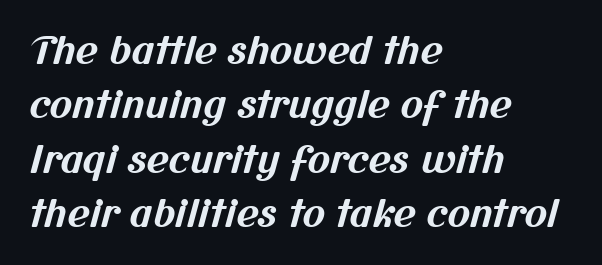
The image shows 38 px bold sans-serif type; set left-aligned, normal line spacing (1.43x), normal letter spacing, not underlined; medium stroke contrast and a medium x-height.
